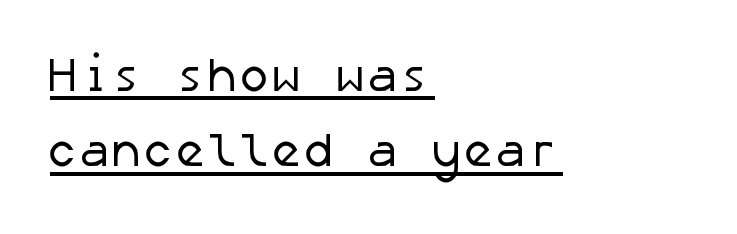
Is this a sans? Yes — the strokes have no serifs. Tracking value appears to be zero — textbook default spacing. Weight: regular or lighter. Emphasis is given by a line drawn under the lettering. The rows are spaced the way most documents space them.
